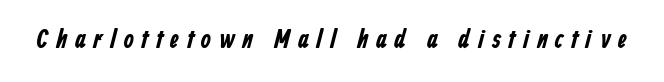
Summary of weight: heavy, a full bold. A clean baseline with only descenders dipping below it. These lines have a slow, spaced-out rhythm from letter to letter.
